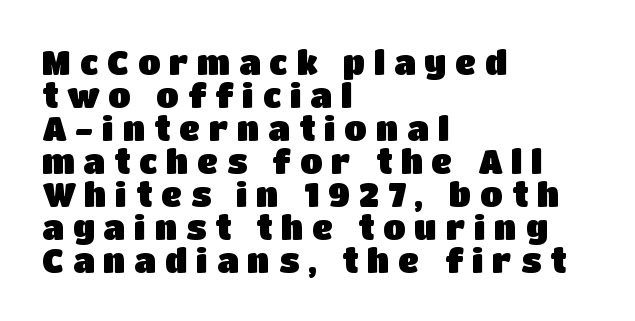
Q: Is the text italic (slanted)? A: No, it is upright.
Q: Is the typeface a serif or a sans-serif typeface? A: Sans-serif.
Q: Is the text underlined? A: No.
Q: How is the paragraph aligned? A: Left-aligned.
Q: Is the spacing between letters normal or unusually wide? A: Unusually wide.
Q: Is the spacing between lines tight, normal or loose? A: Tight.
Q: Width (condensed, normal, or wide)? A: Normal.
Q: Stroke contrast? A: Low.
Q: x-height? A: Large.
Q: Monospaced? A: No.
